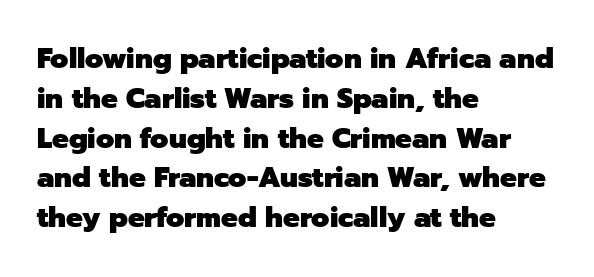
{"serif": "no", "italic": "no", "bold": "yes", "weight": "heavy", "width": "normal", "stroke_contrast": "low", "x_height": "medium", "monospaced": "no", "underline": "no", "align": "left", "line_spacing": "normal", "line_spacing_ratio": 1.42, "letter_spacing": "normal", "letter_spacing_em": 0.0, "glyph_px": 28}
